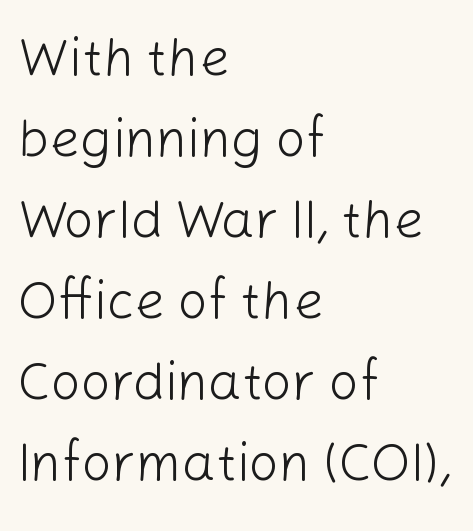
Is the stroke heavy? The answer is a plain regular-or-lighter. Vertical spacing — default. Between one letter and the next there's only the usual sliver of space. A typesetter would label this face a sans.
